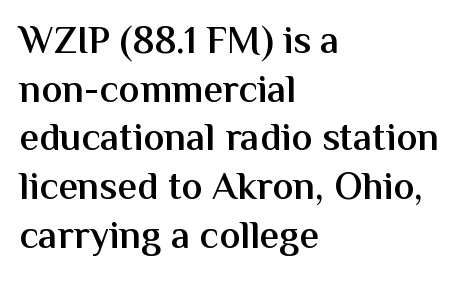
The image shows 39 px semibold sans-serif type, upright; set left-aligned, normal line spacing (1.25x), normal letter spacing, not underlined; medium stroke contrast and a medium x-height.
